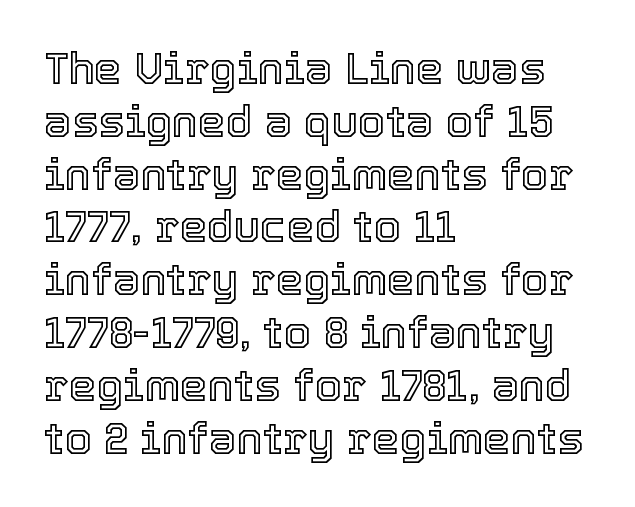
{"italic": "no", "width": "normal", "x_height": "medium", "monospaced": "no", "underline": "no", "align": "left", "line_spacing_ratio": 1.2, "letter_spacing": "normal", "letter_spacing_em": 0.0, "glyph_px": 44}
